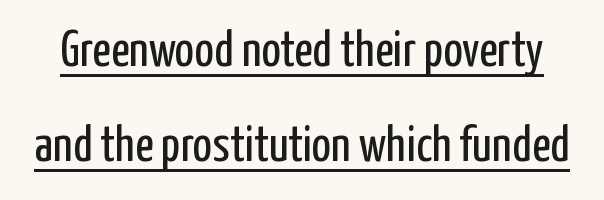
In designer terms, the underline attribute is active on this setting. A typesetter would call this zero additional tracking. Ordinary non-slanted type is in use. Think of a printed novel: that variable character pitch is what you see here.
